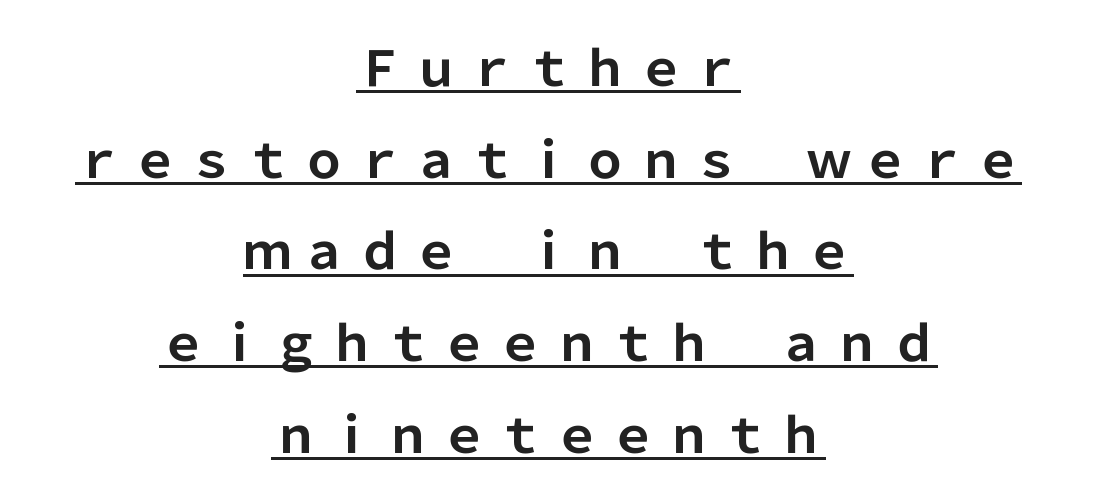
The image shows 48 px bold sans-serif type, upright; set centered, loose line spacing (1.91x), underlined; low stroke contrast and a medium x-height.
